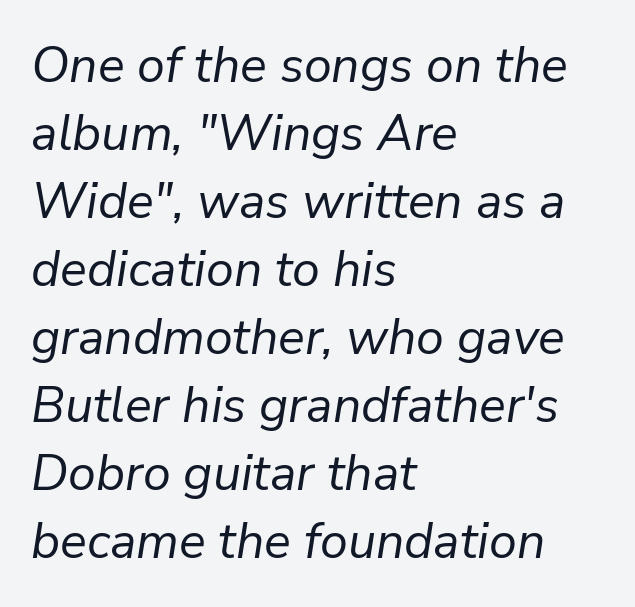
In terms of posture, this sample is oblique. Horizontally, the lines are justified to the leading edge only. A light-to-regular cut is what we see here. The letterforms sit shoulder to shoulder at normal distance. Underline: absent. Varying glyph widths throughout — classic text-font behaviour.
